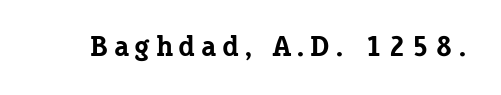
{"serif": "yes", "italic": "no", "bold": "yes", "weight": "bold", "width": "normal", "stroke_contrast": "low", "x_height": "medium", "monospaced": "no", "underline": "no", "glyph_px": 29}
